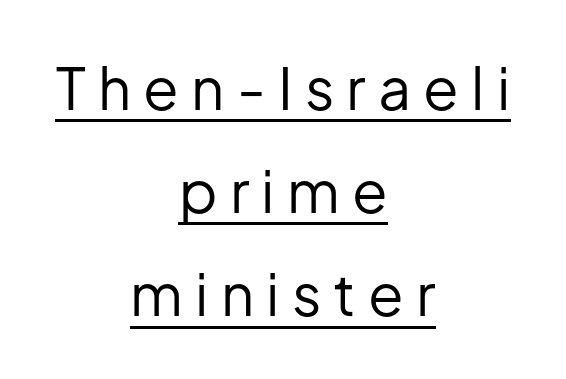
Does the type have serifs? No, each stem ends abruptly. Honestly, the letter spacing is so wide it's the main thing you notice. The lettering holds an erect, upright posture throughout. This sample carries an underscore along the baseline area. A light-to-regular cut is what we see here. The compositor balanced each line on the midline.
